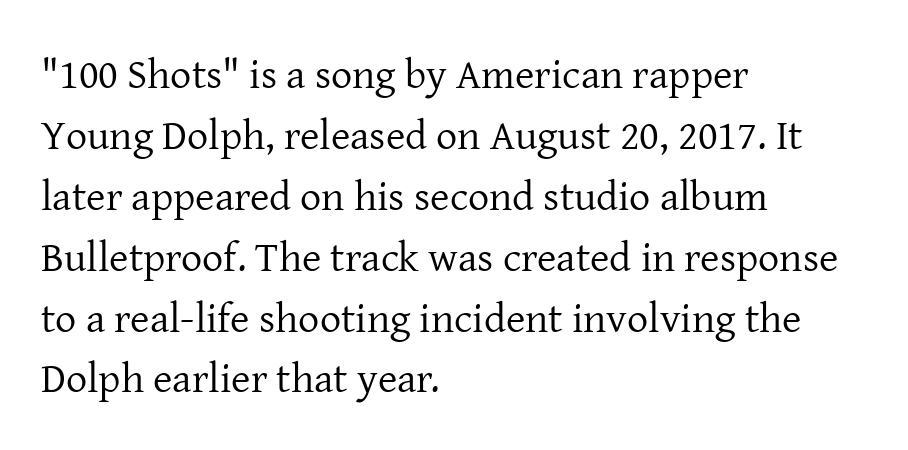
{"serif": "yes", "italic": "no", "bold": "no", "weight": "regular", "width": "normal", "stroke_contrast": "low", "x_height": "medium", "monospaced": "no", "underline": "no", "align": "left", "line_spacing": "normal", "line_spacing_ratio": 1.45, "letter_spacing": "normal", "letter_spacing_em": 0.0, "glyph_px": 42}
